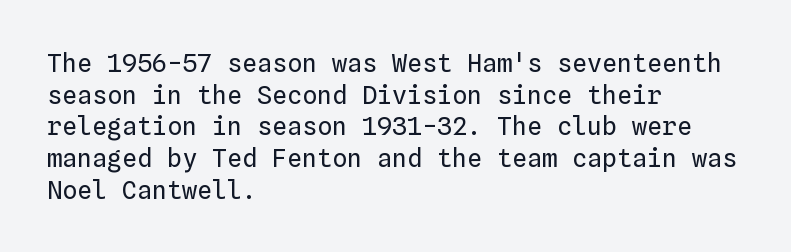
The characters are drawn with everyday or finer stroke widths. The string is rendered with underlining switched off. Leading matches the norm, producing a regular column. This sample uses plain, unmodified letter spacing.
